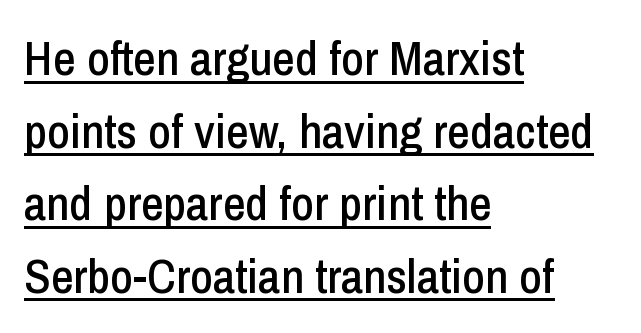
The lines in this sample share a left origin and differ only in where they stop. The vertical gap from one line to the next is medium. Underlined type. The typeface chosen for these lines omits serifs.
